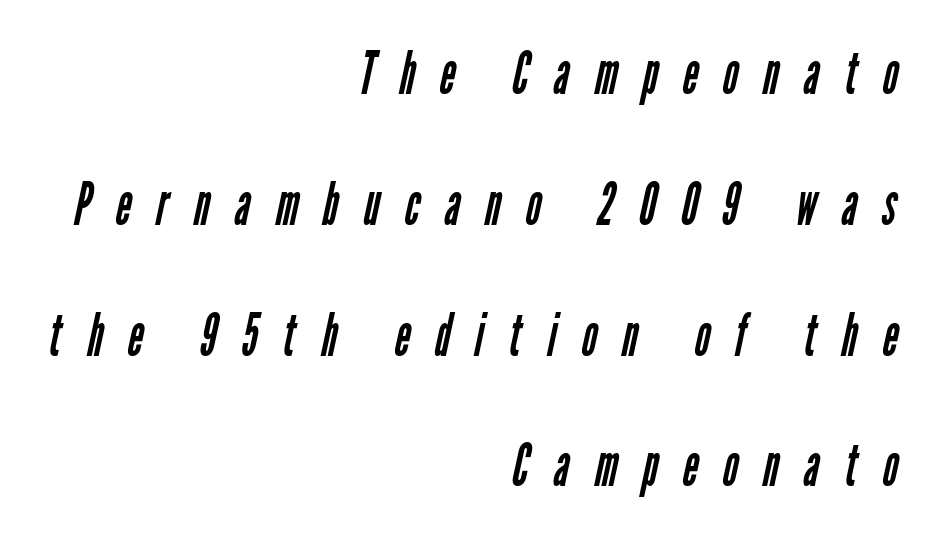
The image shows 60 px regular-weight, condensed sans-serif type; set right-aligned, loose line spacing (2.18x), unusually wide letter spacing (+0.42 em), not underlined; low stroke contrast and a medium x-height.
